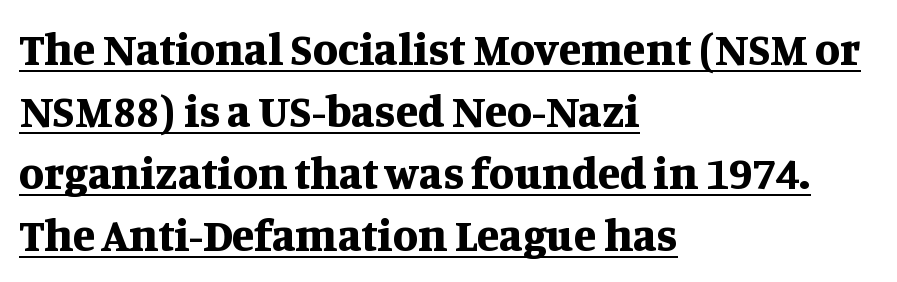
Q: Is the text bold? A: Yes.
Q: Is the text italic (slanted)? A: No, it is upright.
Q: Is the typeface a serif or a sans-serif typeface? A: Serif.
Q: Is the text underlined? A: Yes.
Q: How is the paragraph aligned? A: Left-aligned.
Q: Is the spacing between letters normal or unusually wide? A: Normal.
Q: Is the spacing between lines tight, normal or loose? A: Normal.
Q: Width (condensed, normal, or wide)? A: Normal.
Q: Stroke contrast? A: Medium.
Q: x-height? A: Large.
Q: Monospaced? A: No.
